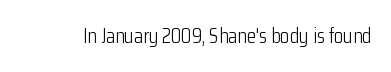
The passage shown is not underscored anywhere. The font's upright variant was chosen for this text. Stems here are at most as thick as an everyday book face. Observe the ordinary spacing: letters are neighbours, not strangers.
